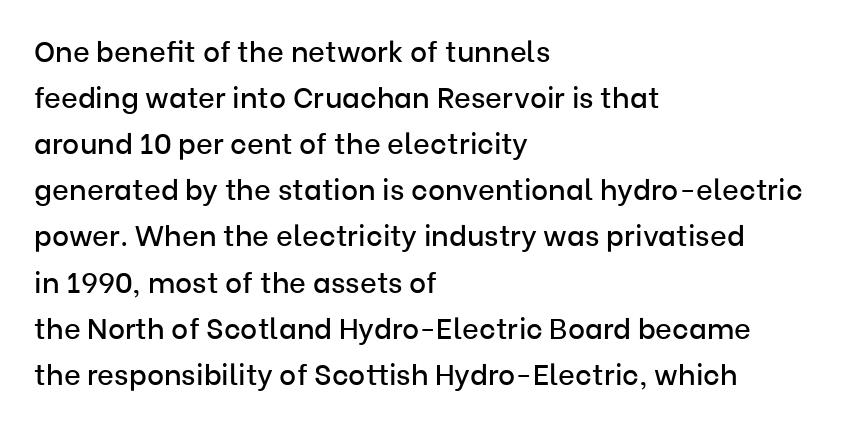
Q: Is the text italic (slanted)? A: No, it is upright.
Q: Is the typeface a serif or a sans-serif typeface? A: Sans-serif.
Q: Is the text underlined? A: No.
Q: How is the paragraph aligned? A: Left-aligned.
Q: Is the spacing between letters normal or unusually wide? A: Normal.
Q: Is the spacing between lines tight, normal or loose? A: Normal.
Q: Width (condensed, normal, or wide)? A: Normal.
Q: Stroke contrast? A: Low.
Q: x-height? A: Medium.
Q: Monospaced? A: No.
